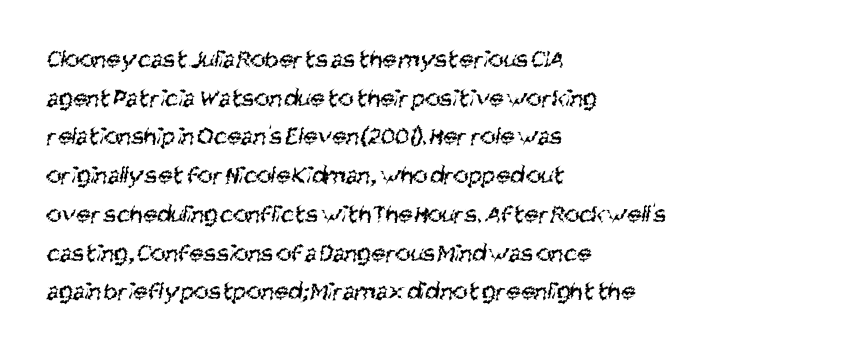
The image shows 26 px text type; set left-aligned, normal line spacing (1.49x), normal letter spacing, not underlined.
